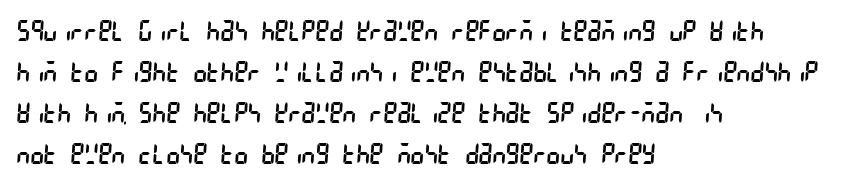
I'd call this a sans setting — the letters go barefoot. Check the space under the baseline: it is left empty. Compared with a centered layout, this one pins lines to the left instead. Successive baselines arrive at the customary interval. Is the letter spacing exaggerated? No — it looks like the ordinary default. Weight: regular or lighter.
